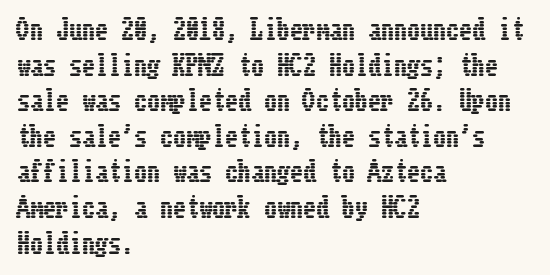
The image shows 26 px text type, upright; set left-aligned, normal line spacing (1.37x), normal letter spacing, not underlined.
